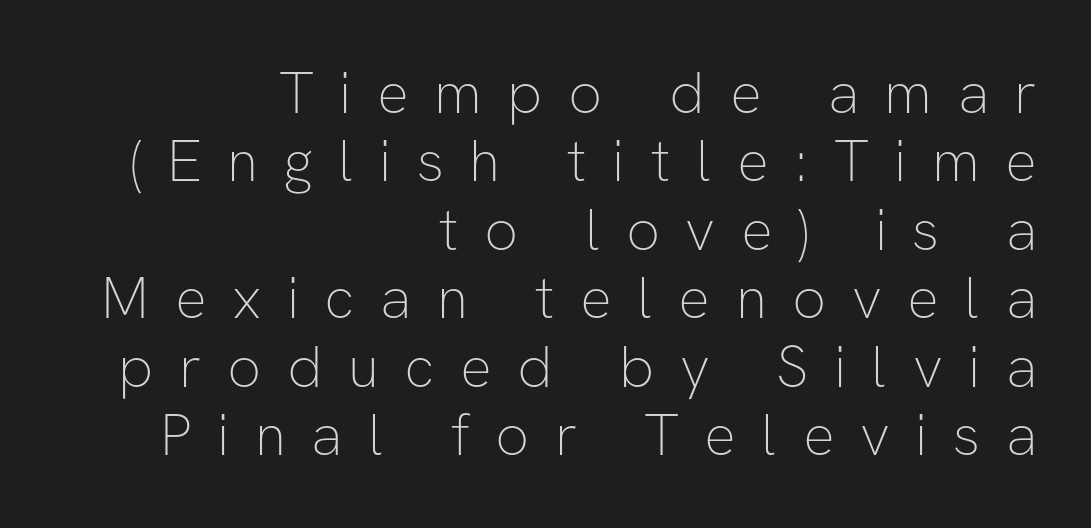
{"serif": "no", "italic": "no", "bold": "no", "weight": "thin", "width": "normal", "stroke_contrast": "low", "x_height": "medium", "monospaced": "no", "underline": "no", "align": "right", "line_spacing_ratio": 1.16, "letter_spacing": "wide", "letter_spacing_em": 0.43, "glyph_px": 59}
